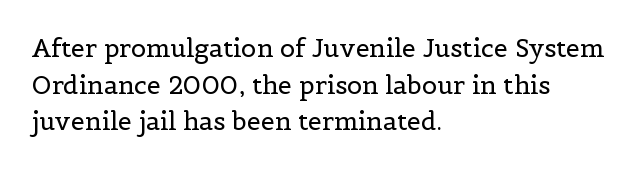
Weight: in the light-to-regular range. In CSS terms this would be text-align: left. The letters stand straight up with perfectly vertical stems. Each new line begins a customary step beneath the previous one. Characters follow at the spacing the type designer built in.
